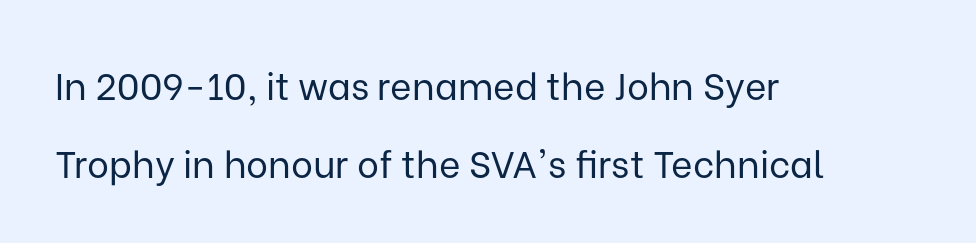
{"serif": "no", "italic": "no", "bold": "no", "weight": "regular", "width": "normal", "stroke_contrast": "low", "x_height": "medium", "monospaced": "no", "underline": "no", "align": "left", "line_spacing": "loose", "line_spacing_ratio": 2.1, "letter_spacing": "normal", "letter_spacing_em": 0.0, "glyph_px": 37}
